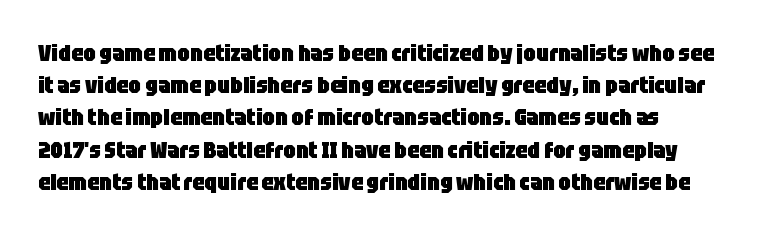
{"italic": "no", "bold": "yes", "underline": "no", "line_spacing": "normal", "line_spacing_ratio": 1.4, "letter_spacing": "normal", "letter_spacing_em": 0.0, "glyph_px": 23}
